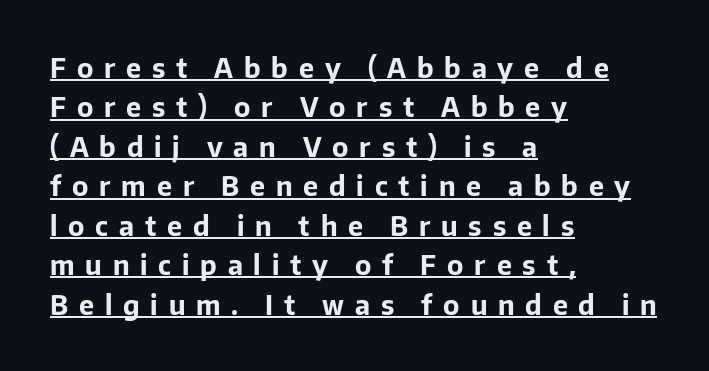
Q: Is the text bold? A: Yes.
Q: Is the text italic (slanted)? A: No, it is upright.
Q: Is the text underlined? A: Yes.
Q: How is the paragraph aligned? A: Left-aligned.
Q: Is the spacing between letters normal or unusually wide? A: Unusually wide.
Q: Is the spacing between lines tight, normal or loose? A: Normal.
